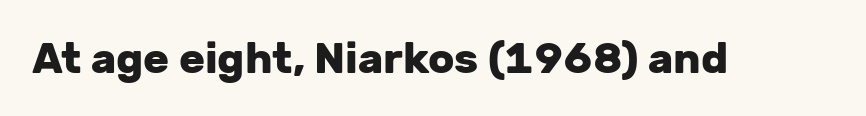
Q: Is the text bold? A: Yes.
Q: Is the text italic (slanted)? A: No, it is upright.
Q: Is the typeface a serif or a sans-serif typeface? A: Sans-serif.
Q: Is the text underlined? A: No.
Q: Is the spacing between letters normal or unusually wide? A: Normal.
Q: Width (condensed, normal, or wide)? A: Normal.
Q: Stroke contrast? A: Low.
Q: x-height? A: Medium.
Q: Monospaced? A: No.
